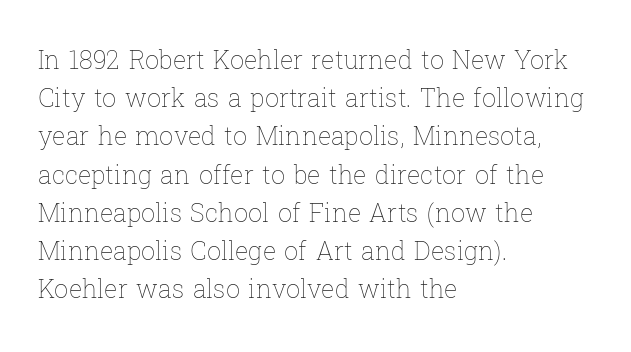
Q: Is the text bold? A: No.
Q: Is the text italic (slanted)? A: No, it is upright.
Q: Is the text underlined? A: No.
Q: How is the paragraph aligned? A: Left-aligned.
Q: Is the spacing between letters normal or unusually wide? A: Normal.
Q: Is the spacing between lines tight, normal or loose? A: Normal.
